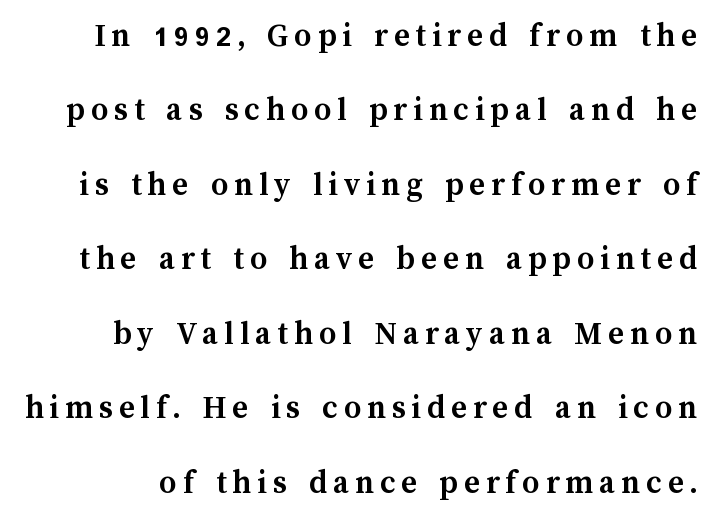
A full-strength bold gives these letters their thick strokes. Has an underline been added? It has not. The rendering uses a large line-height, opening up the rows. The lettering stays uniformly vertical, giving the passage a roman look. Do the characters align in a grid? No, the font is proportional.
